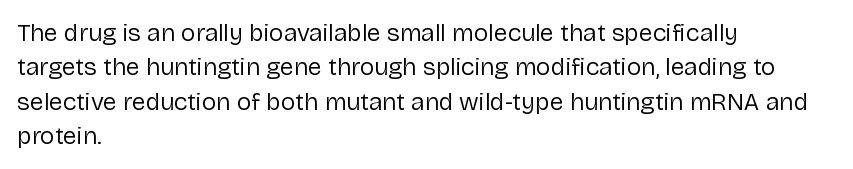
Spacing between characters is what you'd get straight out of the box. The passage shown is not underscored anywhere. The lines in this sample share a left origin and differ only in where they stop. The lines sit at an ordinary, default distance from one another. Is the type heavy? It reads as light-to-regular instead.
